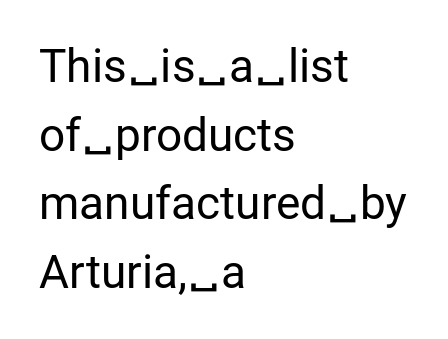
{"serif": "no", "italic": "no", "bold": "no", "weight": "regular", "width": "normal", "stroke_contrast": "low", "x_height": "medium", "monospaced": "no", "underline": "no", "align": "left", "line_spacing": "normal", "line_spacing_ratio": 1.49, "letter_spacing": "normal", "letter_spacing_em": 0.0, "glyph_px": 46}
